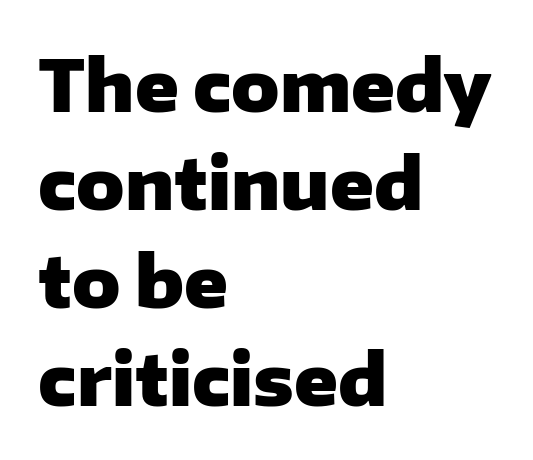
The image shows 71 px heavy sans-serif type, upright; set left-aligned, normal line spacing (1.38x), normal letter spacing, not underlined; low stroke contrast and a medium x-height.
